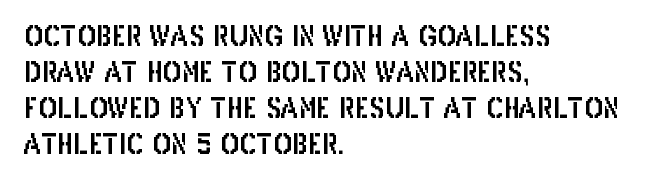
The characters display no serif detailing; their extremities are plain. Line beginnings align vertically; line endings do not. Beneath every word, the page is bare. You could call the tracking neutral — neither tight nor loose. The leading is moderate, giving the passage an even texture. The rendering uses natural spacing where letterforms have individual widths.
